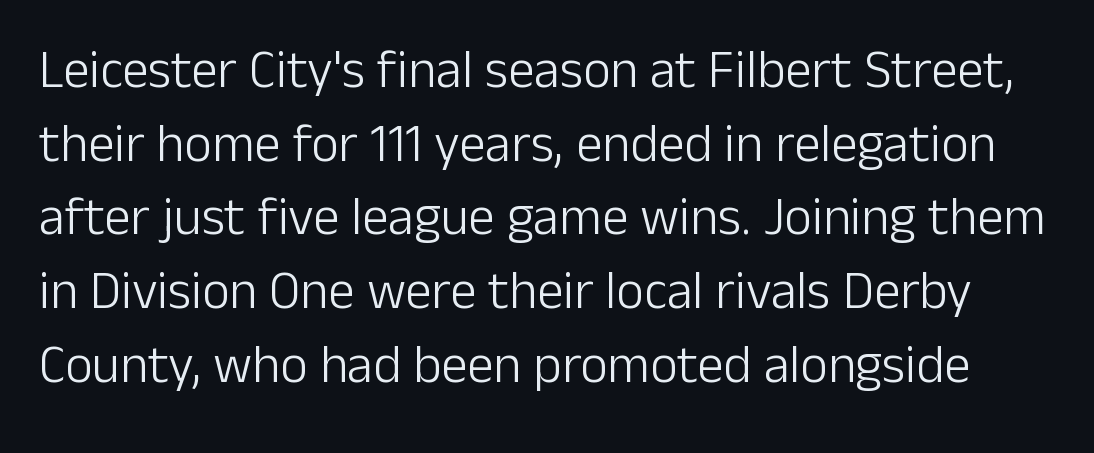
The image shows 53 px light sans-serif type, upright; set normal line spacing (1.39x), normal letter spacing, not underlined; low stroke contrast and a medium x-height.
